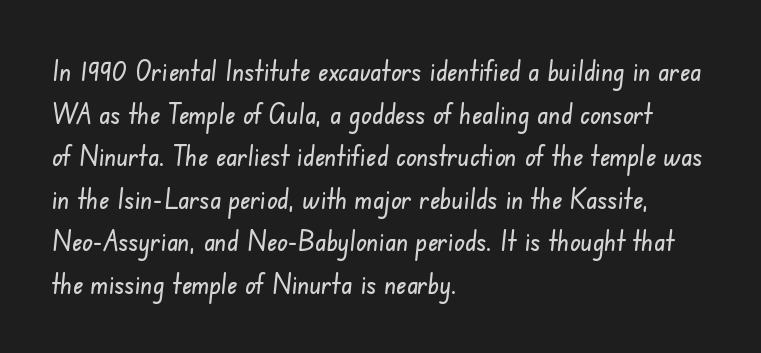
Here the designer chose a conventional face with non-uniform glyph widths. Does the leading feel generous? No, just average. Typographically, this falls in the sans-serif category. This sample uses plain, unmodified letter spacing.
